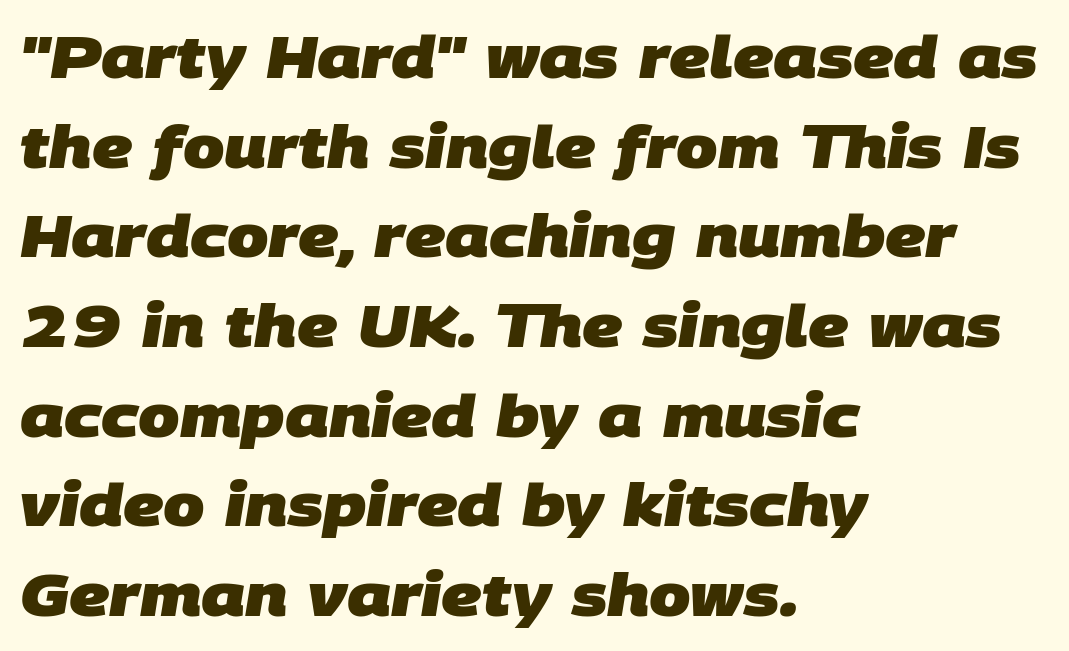
Q: Is the text bold? A: Yes.
Q: Is the typeface a serif or a sans-serif typeface? A: Sans-serif.
Q: Is the text underlined? A: No.
Q: How is the paragraph aligned? A: Left-aligned.
Q: Is the spacing between letters normal or unusually wide? A: Normal.
Q: Is the spacing between lines tight, normal or loose? A: Normal.
Q: Width (condensed, normal, or wide)? A: Normal.
Q: Stroke contrast? A: Low.
Q: x-height? A: Large.
Q: Monospaced? A: No.
